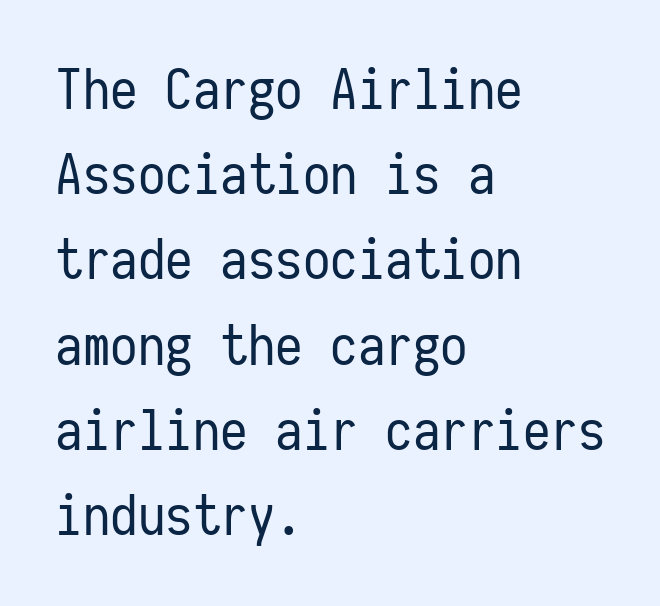
The image shows 55 px regular-weight, condensed sans-serif type, upright, monospaced; set left-aligned, normal line spacing (1.55x), normal letter spacing, not underlined; low stroke contrast and a medium x-height.
